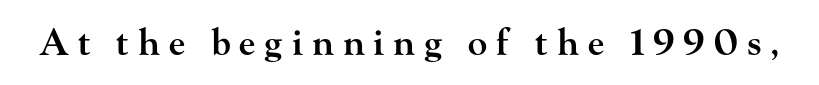
{"serif": "yes", "italic": "no", "bold": "semi", "weight": "semibold", "width": "wide", "stroke_contrast": "high", "x_height": "small", "monospaced": "no", "underline": "no", "letter_spacing": "wide", "letter_spacing_em": 0.25, "glyph_px": 36}
